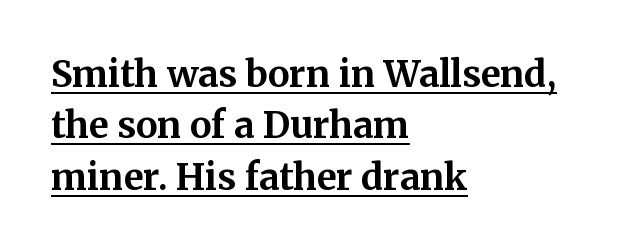
{"serif": "yes", "italic": "no", "bold": "yes", "weight": "bold", "width": "normal", "stroke_contrast": "medium", "x_height": "medium", "monospaced": "no", "underline": "yes", "align": "left", "line_spacing": "normal", "line_spacing_ratio": 1.43, "letter_spacing": "normal", "letter_spacing_em": 0.0, "glyph_px": 36}
